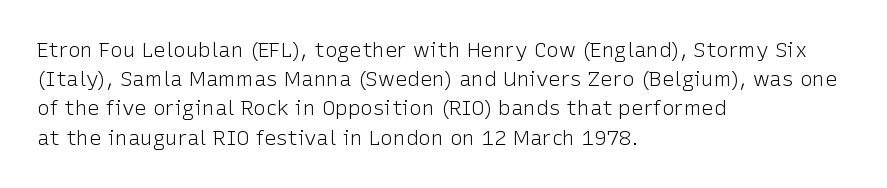
The image shows 21 px text type, upright; set left-aligned, normal line spacing (1.39x), normal letter spacing, not underlined.
